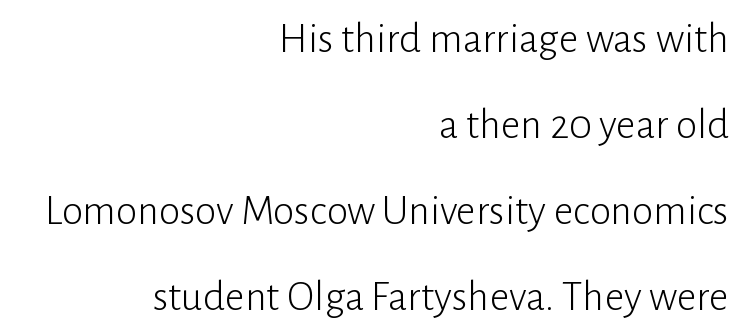
{"serif": "no", "italic": "no", "bold": "no", "weight": "light", "width": "normal", "stroke_contrast": "low", "x_height": "medium", "monospaced": "no", "underline": "no", "align": "right", "line_spacing": "loose", "line_spacing_ratio": 2.0, "letter_spacing": "normal", "letter_spacing_em": 0.0, "glyph_px": 43}
